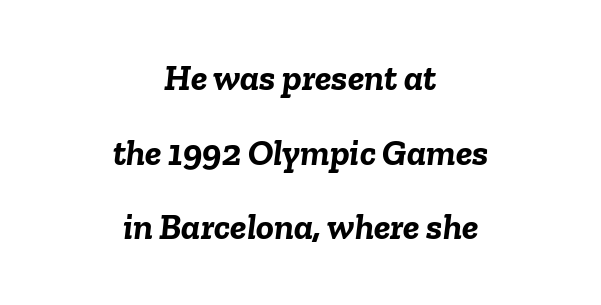
{"italic": "yes", "lean": "right", "slant_degrees": 6, "bold": "yes", "weight": "semibold", "width": "normal", "stroke_contrast": "low", "x_height": "medium", "monospaced": "no", "underline": "no", "align": "center", "line_spacing": "loose", "line_spacing_ratio": 2.02, "letter_spacing": "normal", "letter_spacing_em": 0.0, "glyph_px": 37}
